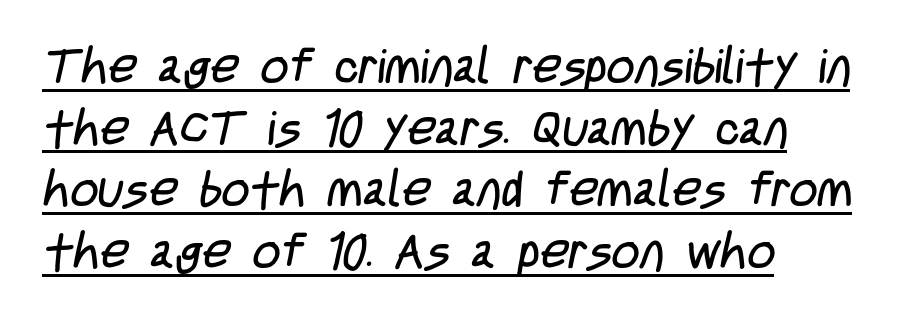
A typographer would call this underscored text. Tracking here is standard; glyphs follow each other at the usual distance. A sans-serif font was chosen for this passage. Students, observe: this is what conventionally led text looks like.
